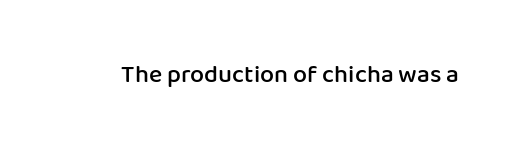
{"italic": "no", "bold": "semi", "underline": "no", "letter_spacing": "normal", "letter_spacing_em": 0.0, "glyph_px": 25}
